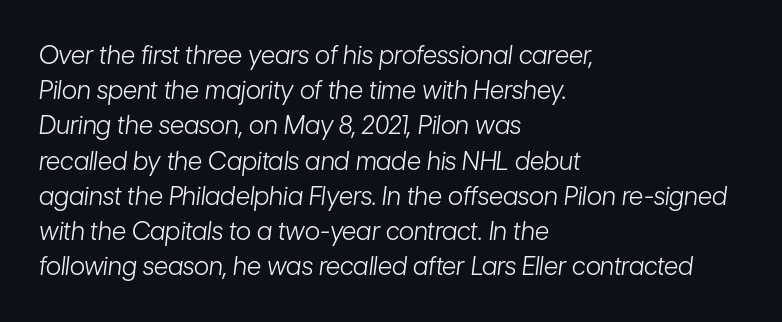
Q: Is the text bold? A: No.
Q: Is the text italic (slanted)? A: Yes, it leans right by about 7 degrees.
Q: Is the text underlined? A: No.
Q: How is the paragraph aligned? A: Left-aligned.
Q: Is the spacing between letters normal or unusually wide? A: Normal.
Q: Is the spacing between lines tight, normal or loose? A: Normal.
